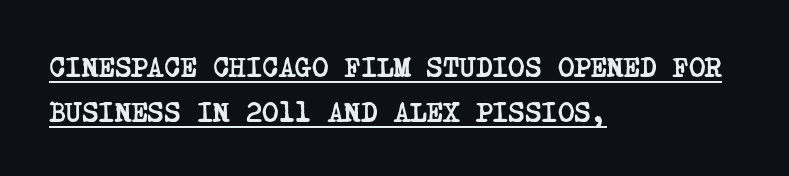
Q: Is the text bold? A: Yes.
Q: Is the typeface a serif or a sans-serif typeface? A: Serif.
Q: Is the text underlined? A: Yes.
Q: How is the paragraph aligned? A: Left-aligned.
Q: Is the spacing between letters normal or unusually wide? A: Normal.
Q: Is the spacing between lines tight, normal or loose? A: Normal.
Q: Width (condensed, normal, or wide)? A: Condensed.
Q: Stroke contrast? A: Low.
Q: x-height? A: Large.
